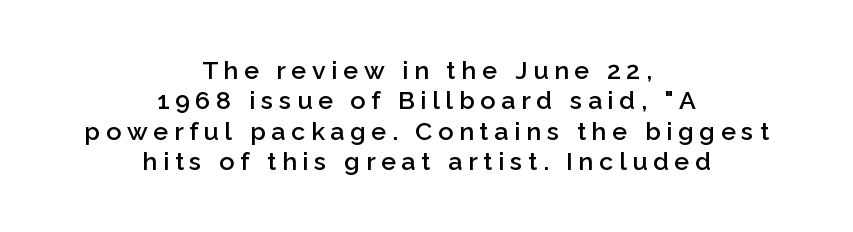
{"italic": "no", "bold": "semi", "underline": "no", "align": "center", "line_spacing_ratio": 1.22, "letter_spacing": "wide", "letter_spacing_em": 0.23, "glyph_px": 25}
